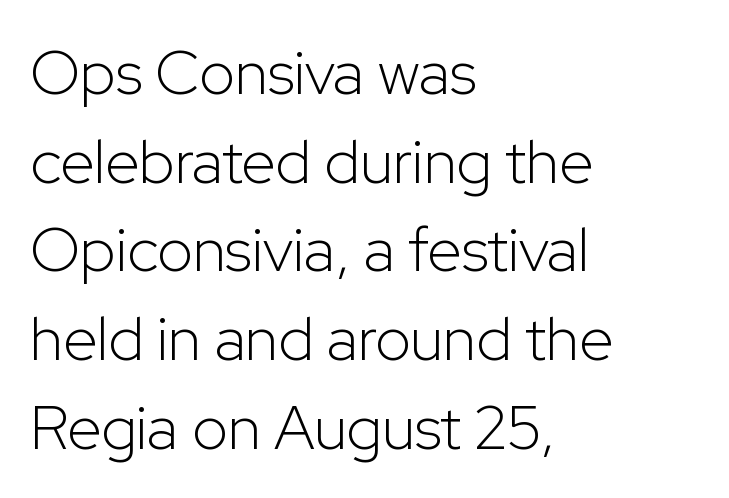
The image shows 62 px light sans-serif type, upright; set left-aligned, normal line spacing (1.43x), normal letter spacing, not underlined; low stroke contrast and a medium x-height.
